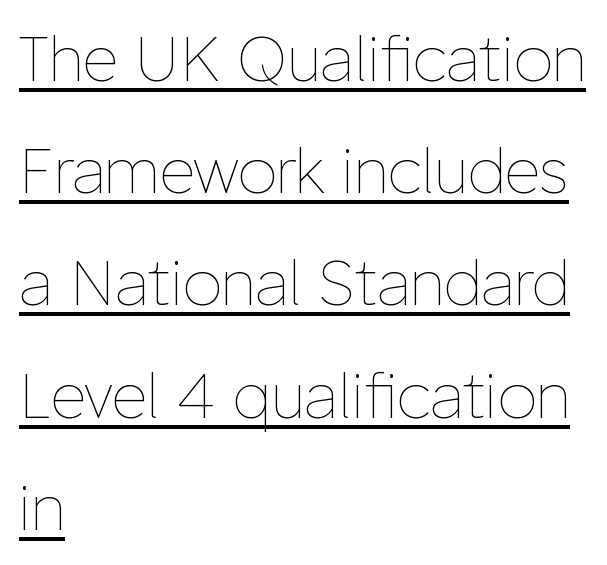
The image shows 62 px thin type, upright; set left-aligned, line spacing 1.81x, normal letter spacing, underlined; low stroke contrast and a medium x-height.
